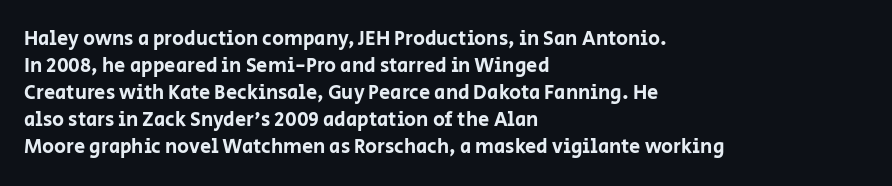
The image shows 20 px text type, upright; set left-aligned, normal line spacing (1.35x), normal letter spacing, not underlined.
